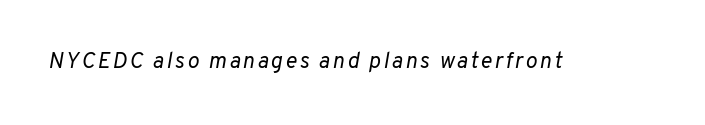
Stem width sits at or under what a default text font uses. Decoration check: the copy has no underline. Rendered with sloped, italic letterforms.
